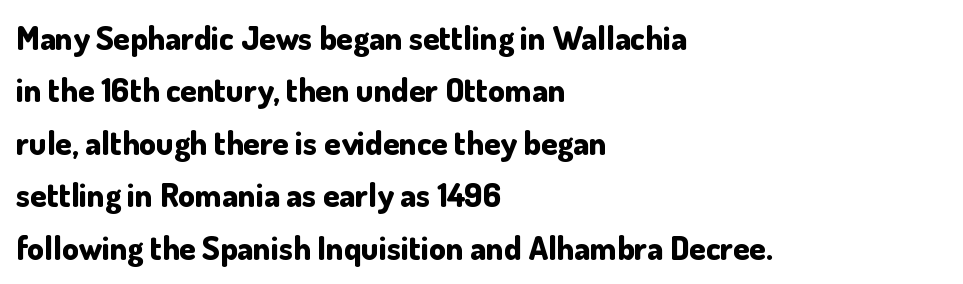
Q: Is the text bold? A: Yes.
Q: Is the text italic (slanted)? A: No, it is upright.
Q: Is the typeface a serif or a sans-serif typeface? A: Sans-serif.
Q: Is the text underlined? A: No.
Q: How is the paragraph aligned? A: Left-aligned.
Q: Is the spacing between letters normal or unusually wide? A: Normal.
Q: Is the spacing between lines tight, normal or loose? A: Normal.
Q: Width (condensed, normal, or wide)? A: Normal.
Q: Stroke contrast? A: Low.
Q: x-height? A: Small.
Q: Monospaced? A: No.
